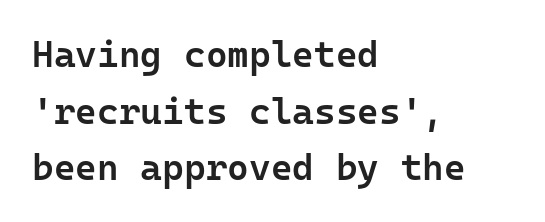
The image shows 37 px semibold sans-serif type, upright, monospaced; set left-aligned, normal line spacing (1.53x), normal letter spacing, not underlined; low stroke contrast and a medium x-height.
